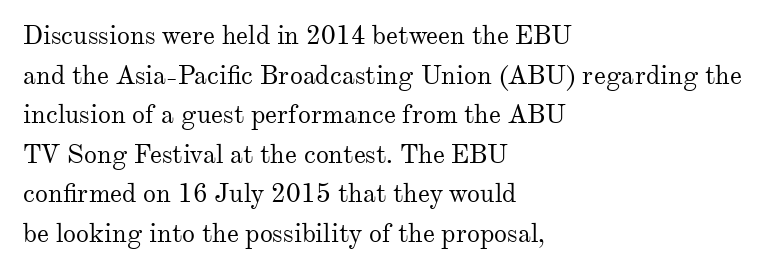
Q: Is the text bold? A: No.
Q: Is the text italic (slanted)? A: No, it is upright.
Q: Is the text underlined? A: No.
Q: How is the paragraph aligned? A: Left-aligned.
Q: Is the spacing between letters normal or unusually wide? A: Normal.
Q: Is the spacing between lines tight, normal or loose? A: Normal.
